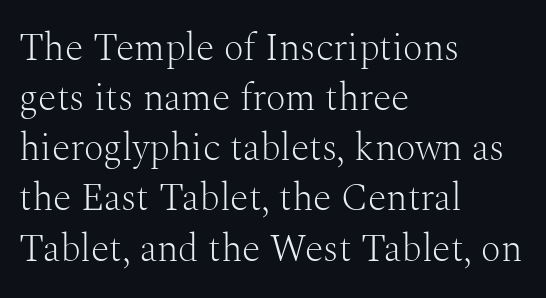
Q: Is the text bold? A: No.
Q: Is the text italic (slanted)? A: No, it is upright.
Q: Is the typeface a serif or a sans-serif typeface? A: Serif.
Q: Is the text underlined? A: No.
Q: How is the paragraph aligned? A: Left-aligned.
Q: Is the spacing between letters normal or unusually wide? A: Normal.
Q: Is the spacing between lines tight, normal or loose? A: Normal.
Q: Width (condensed, normal, or wide)? A: Normal.
Q: Stroke contrast? A: Medium.
Q: x-height? A: Medium.
Q: Monospaced? A: No.
